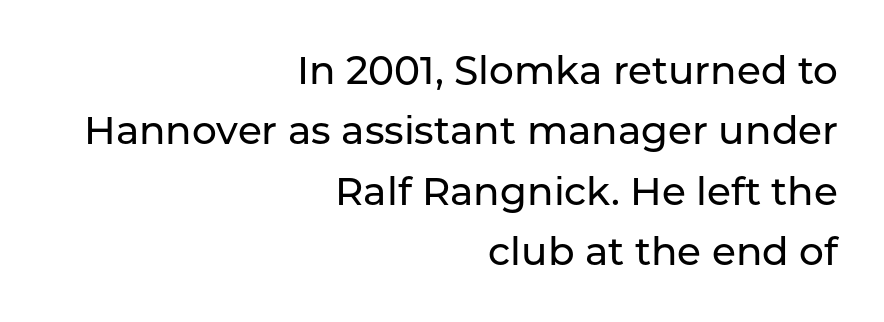
Q: Is the text italic (slanted)? A: No, it is upright.
Q: Is the typeface a serif or a sans-serif typeface? A: Sans-serif.
Q: Is the text underlined? A: No.
Q: How is the paragraph aligned? A: Right-aligned.
Q: Is the spacing between letters normal or unusually wide? A: Normal.
Q: Is the spacing between lines tight, normal or loose? A: Normal.
Q: Width (condensed, normal, or wide)? A: Normal.
Q: Stroke contrast? A: Low.
Q: x-height? A: Medium.
Q: Monospaced? A: No.
